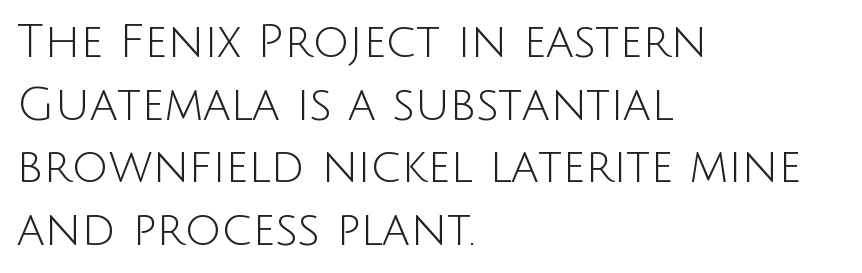
The image shows 46 px light sans-serif type, upright; set left-aligned, normal line spacing (1.36x), normal letter spacing, not underlined; low stroke contrast and a large x-height.
